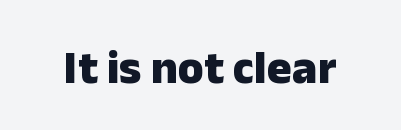
This rendering leaves character spacing at its baseline value. The face used here has the dense, thick strokes of a bold. Look at the bottom of the vertical strokes: they stop flat, with no serifs. The rendering uses natural spacing where letterforms have individual widths.
